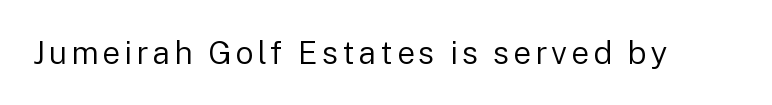
{"serif": "no", "italic": "no", "bold": "no", "weight": "regular", "width": "normal", "stroke_contrast": "low", "x_height": "medium", "monospaced": "no", "underline": "no", "glyph_px": 32}
